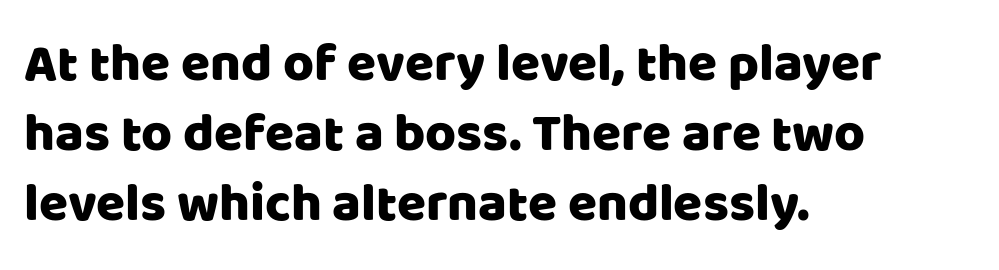
{"serif": "no", "italic": "no", "width": "normal", "stroke_contrast": "low", "x_height": "large", "monospaced": "no", "underline": "no", "align": "left", "line_spacing": "normal", "line_spacing_ratio": 1.32, "letter_spacing": "normal", "letter_spacing_em": 0.0, "glyph_px": 53}
